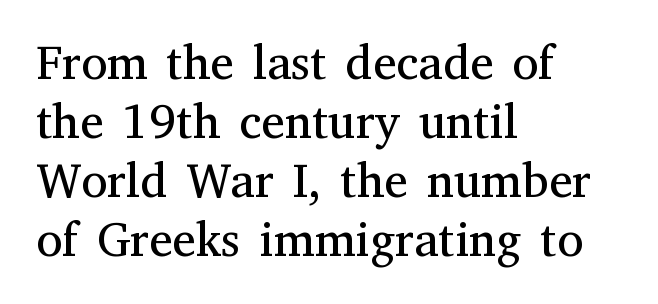
You can tell from the footed stems that serif type was used. The letters advance in unequal steps, a hallmark of proportional type. Stroke thickness stays within the range of a standard reading face or lighter. The letterforms sit shoulder to shoulder at normal distance. Just letters on the line, the space beneath them empty. Vertical strokes here are truly vertical.
